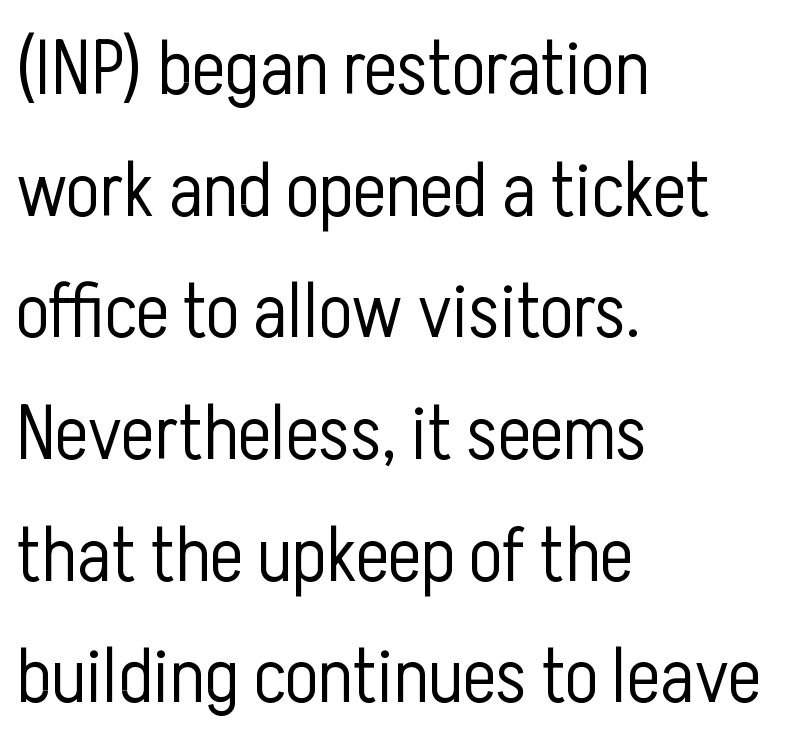
The image shows 78 px light, condensed sans-serif type, upright; set left-aligned, normal line spacing (1.56x), normal letter spacing, not underlined; low stroke contrast and a medium x-height.
